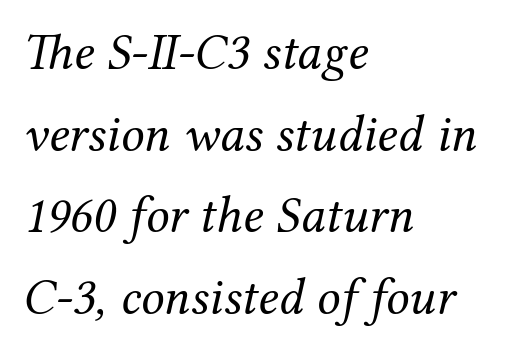
Q: Is the text bold? A: No.
Q: Is the text italic (slanted)? A: Yes, it leans right by about 12 degrees.
Q: Is the typeface a serif or a sans-serif typeface? A: Serif.
Q: Is the text underlined? A: No.
Q: How is the paragraph aligned? A: Left-aligned.
Q: Is the spacing between letters normal or unusually wide? A: Normal.
Q: Is the spacing between lines tight, normal or loose? A: Normal.
Q: Width (condensed, normal, or wide)? A: Normal.
Q: Stroke contrast? A: Medium.
Q: x-height? A: Medium.
Q: Monospaced? A: No.
